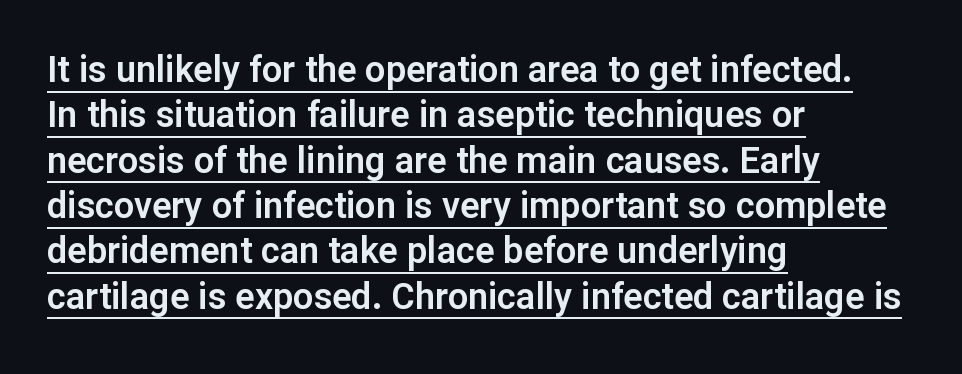
Does the type have serifs? No, each stem ends abruptly. How would I describe the line gaps? Plain and ordinary. No extra tracking has been applied to these lines. The face used here appears with an underline applied. Every character sits straight up, as roman type does. Where is the straight margin? On the left.
